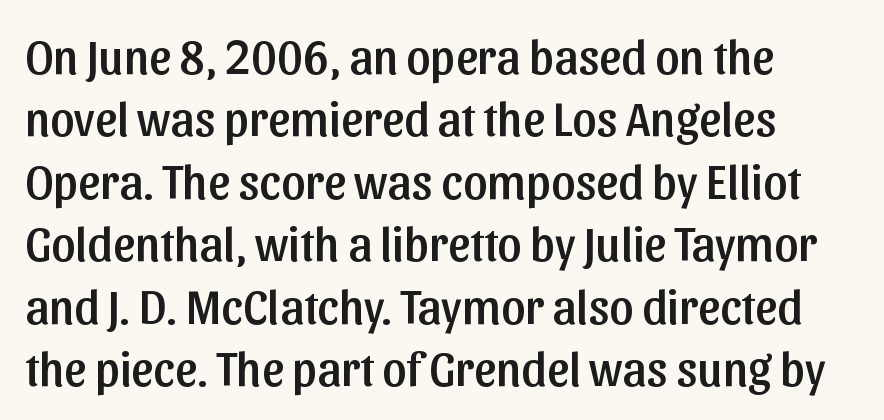
Typeset ragged right — the left edge is the straight one. These lines are rendered in a variable-pitch font. Decoration check: the copy has no underline. In terms of letterspacing, this is plain default setting. When letters stand straight like this, we call the style roman or upright. The leading is moderate, giving the passage an even texture.
